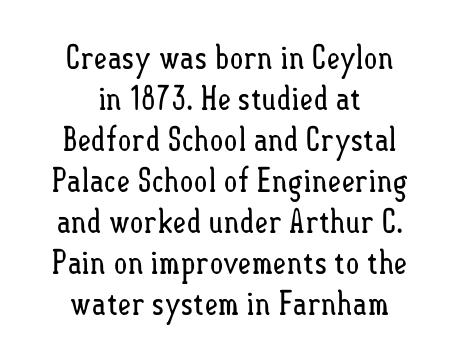
{"italic": "no", "bold": "no", "weight": "regular", "width": "condensed", "stroke_contrast": "low", "x_height": "small", "monospaced": "no", "underline": "no", "align": "center", "line_spacing_ratio": 1.24, "letter_spacing": "normal", "letter_spacing_em": 0.0, "glyph_px": 33}
